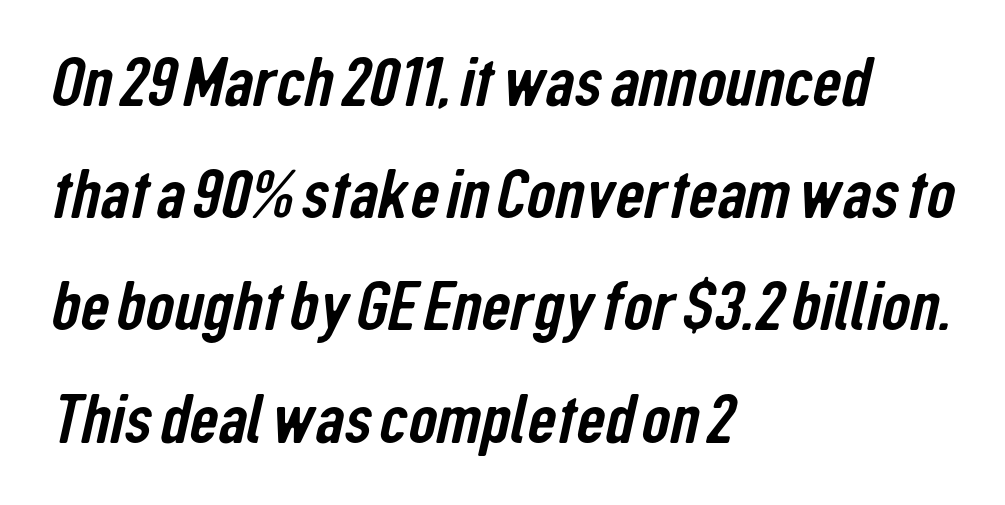
Q: Is the typeface a serif or a sans-serif typeface? A: Sans-serif.
Q: Is the text underlined? A: No.
Q: How is the paragraph aligned? A: Left-aligned.
Q: Is the spacing between letters normal or unusually wide? A: Normal.
Q: Is the spacing between lines tight, normal or loose? A: Normal.
Q: Width (condensed, normal, or wide)? A: Condensed.
Q: Stroke contrast? A: Low.
Q: x-height? A: Medium.
Q: Monospaced? A: No.
